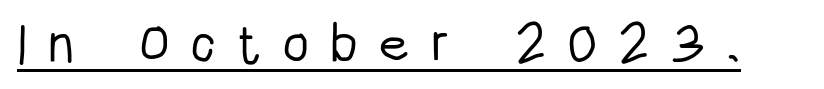
The image shows 55 px light, condensed sans-serif type, upright; set unusually wide letter spacing (+0.37 em), underlined; low stroke contrast and a large x-height.
